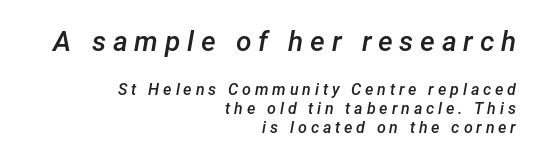
Q: Is the text bold? A: Semi-bold.
Q: Is the text italic (slanted)? A: Yes, it leans right by about 12 degrees.
Q: Is the text underlined? A: No.
Q: How is the paragraph aligned? A: Right-aligned.
Q: Is the spacing between letters normal or unusually wide? A: Unusually wide.
Q: Which block of text is set in a larger size, the first (top) or the second (bottom)? A: The first (top) one.
Q: Width (condensed, normal, or wide)? A: Normal.
Q: Stroke contrast? A: Low.
Q: x-height? A: Medium.
Q: Monospaced? A: No.
